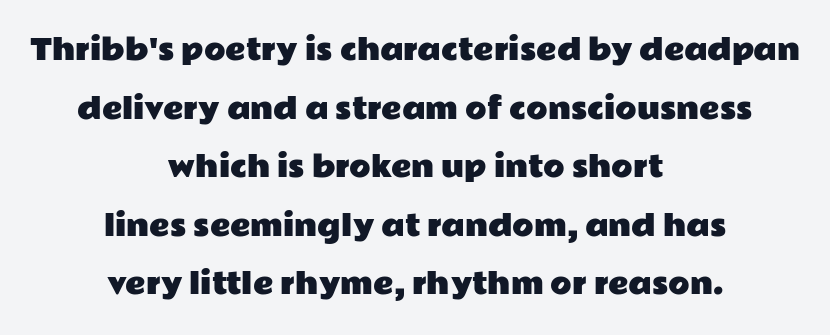
Note the varied advance widths — an 'i' is clearly narrower than an 'm'. Note: no serifs on the glyphs. What's the leading like? Stretched, with rows far apart. The glyphs are unaccompanied by any horizontal stroke below them. Default kerning and tracking; the words read as compact shapes.
